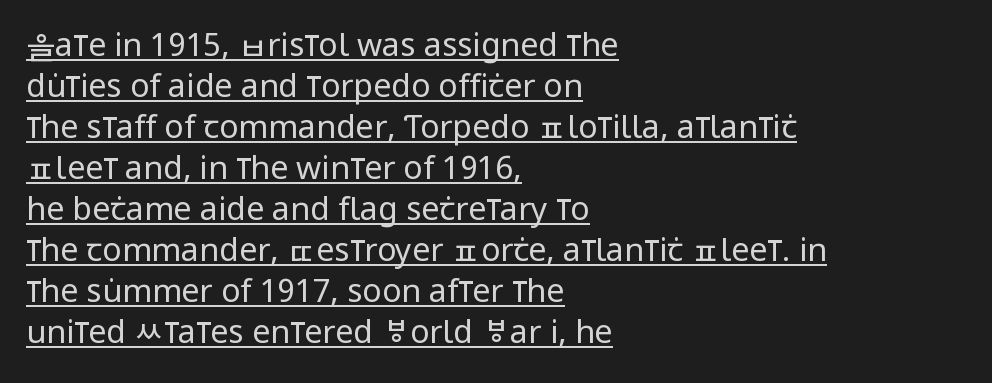
Q: Is the text bold? A: No.
Q: Is the text italic (slanted)? A: No, it is upright.
Q: Is the typeface a serif or a sans-serif typeface? A: Sans-serif.
Q: Is the text underlined? A: Yes.
Q: How is the paragraph aligned? A: Left-aligned.
Q: Is the spacing between letters normal or unusually wide? A: Normal.
Q: Is the spacing between lines tight, normal or loose? A: Normal.
Q: Width (condensed, normal, or wide)? A: Condensed.
Q: Stroke contrast? A: Low.
Q: x-height? A: Large.
Q: Monospaced? A: No.
